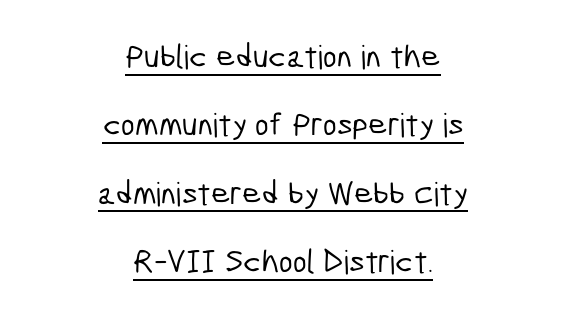
Q: Is the typeface a serif or a sans-serif typeface? A: Sans-serif.
Q: Is the text underlined? A: Yes.
Q: How is the paragraph aligned? A: Centered.
Q: Is the spacing between letters normal or unusually wide? A: Normal.
Q: Is the spacing between lines tight, normal or loose? A: Loose.
Q: Width (condensed, normal, or wide)? A: Condensed.
Q: Stroke contrast? A: Low.
Q: x-height? A: Medium.
Q: Monospaced? A: No.
